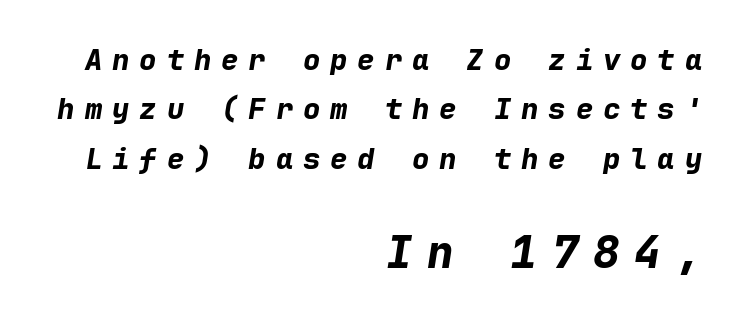
Q: Is the text bold? A: Yes.
Q: Is the text italic (slanted)? A: Yes, it leans right by about 9 degrees.
Q: Is the text underlined? A: No.
Q: How is the paragraph aligned? A: Right-aligned.
Q: Is the spacing between letters normal or unusually wide? A: Unusually wide.
Q: Is the spacing between lines tight, normal or loose? A: Normal.
Q: Which block of text is set in a larger size, the first (top) or the second (bottom)? A: The second (bottom) one.
Q: Width (condensed, normal, or wide)? A: Normal.
Q: Stroke contrast? A: Low.
Q: x-height? A: Medium.
Q: Monospaced? A: Yes.
